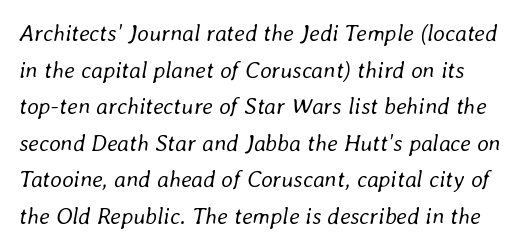
{"italic": "yes", "lean": "right", "slant_degrees": 8, "bold": "no", "underline": "no", "line_spacing": "normal", "line_spacing_ratio": 1.59, "letter_spacing": "normal", "letter_spacing_em": 0.0, "glyph_px": 23}
